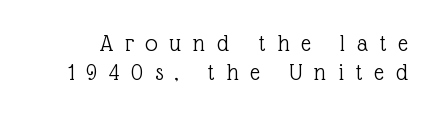
Q: Is the text bold? A: No.
Q: Is the text italic (slanted)? A: No, it is upright.
Q: Is the text underlined? A: No.
Q: Is the spacing between letters normal or unusually wide? A: Unusually wide.
